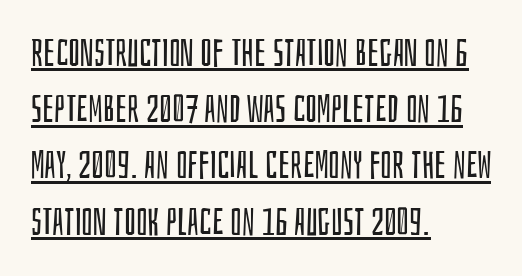
Q: Is the text bold? A: No.
Q: Is the text italic (slanted)? A: No, it is upright.
Q: Is the typeface a serif or a sans-serif typeface? A: Sans-serif.
Q: Is the text underlined? A: Yes.
Q: How is the paragraph aligned? A: Left-aligned.
Q: Is the spacing between letters normal or unusually wide? A: Normal.
Q: Is the spacing between lines tight, normal or loose? A: Normal.
Q: Width (condensed, normal, or wide)? A: Condensed.
Q: Stroke contrast? A: Low.
Q: x-height? A: Large.
Q: Monospaced? A: No.
